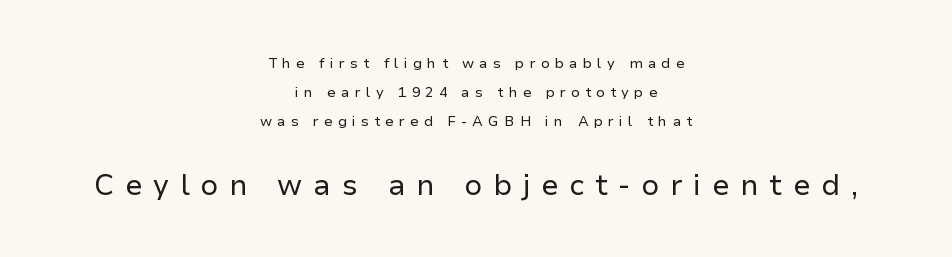
{"serif": "no", "italic": "no", "bold": "no", "weight": "regular", "width": "normal", "stroke_contrast": "low", "x_height": "medium", "monospaced": "no", "underline": "no", "align": "center", "line_spacing": "loose", "line_spacing_ratio": 2.08, "letter_spacing": "wide", "letter_spacing_em": 0.37, "larger_block": "second", "size_ratio": 2.07, "glyph_px": 29}
